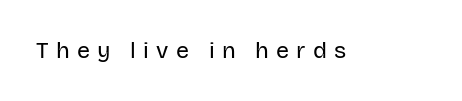
Q: Is the text bold? A: No.
Q: Is the text italic (slanted)? A: No, it is upright.
Q: Is the text underlined? A: No.
Q: Is the spacing between letters normal or unusually wide? A: Unusually wide.
